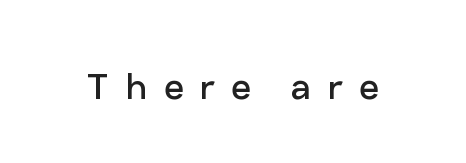
The image shows 43 px regular-weight sans-serif type, upright; set unusually wide letter spacing (+0.38 em), not underlined; low stroke contrast and a medium x-height.
